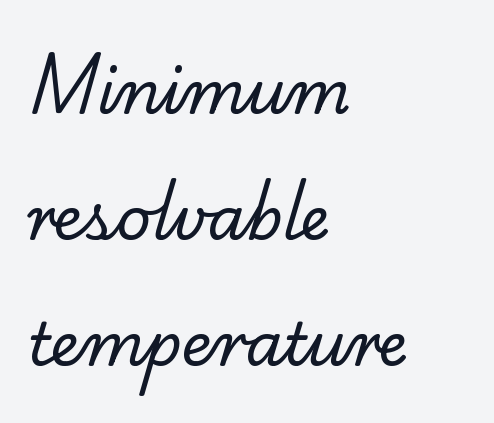
The image shows 60 px regular-weight type; set left-aligned, loose line spacing (2.1x), normal letter spacing, not underlined; low stroke contrast and a small x-height.
